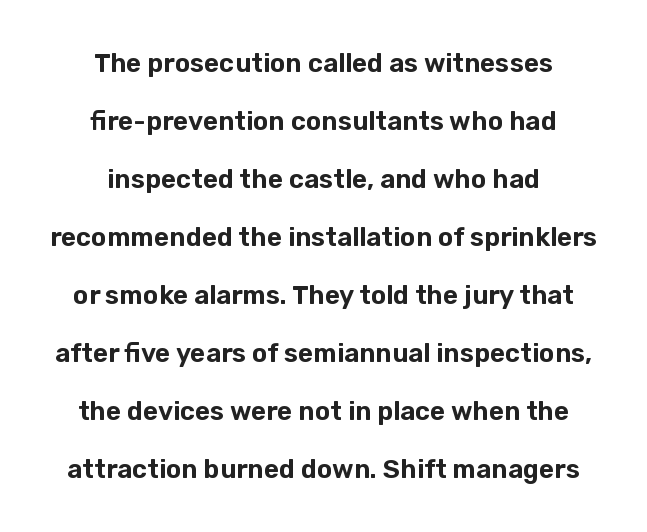
Q: Is the text italic (slanted)? A: No, it is upright.
Q: Is the text underlined? A: No.
Q: How is the paragraph aligned? A: Centered.
Q: Is the spacing between letters normal or unusually wide? A: Normal.
Q: Is the spacing between lines tight, normal or loose? A: Loose.
